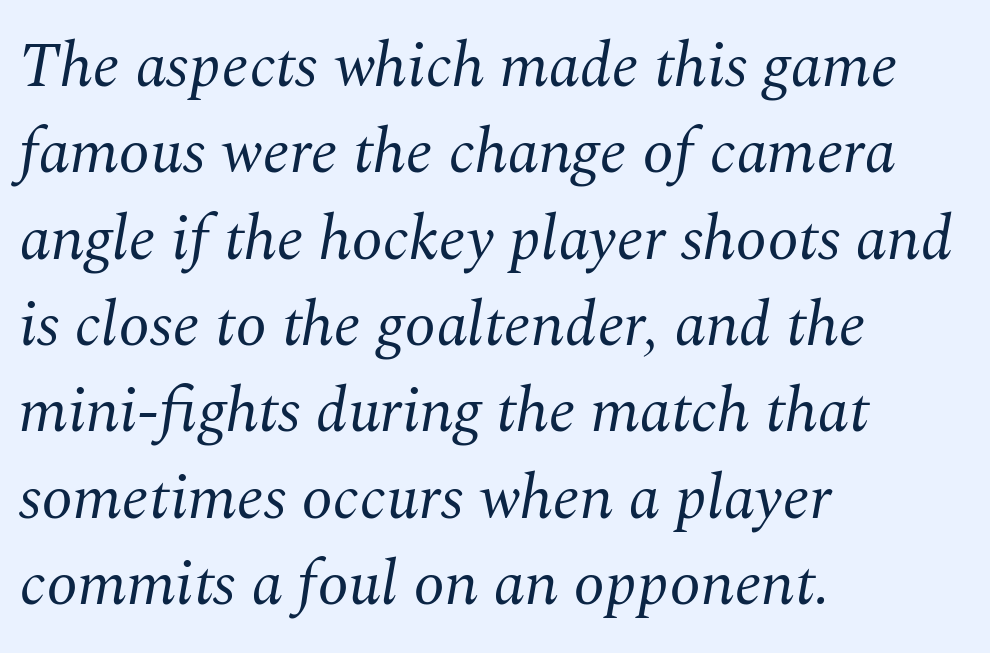
Q: Is the text bold? A: No.
Q: Is the text italic (slanted)? A: Yes, it leans right by about 10 degrees.
Q: Is the typeface a serif or a sans-serif typeface? A: Serif.
Q: Is the text underlined? A: No.
Q: How is the paragraph aligned? A: Left-aligned.
Q: Is the spacing between letters normal or unusually wide? A: Normal.
Q: Is the spacing between lines tight, normal or loose? A: Normal.
Q: Width (condensed, normal, or wide)? A: Normal.
Q: Stroke contrast? A: Medium.
Q: x-height? A: Medium.
Q: Monospaced? A: No.
